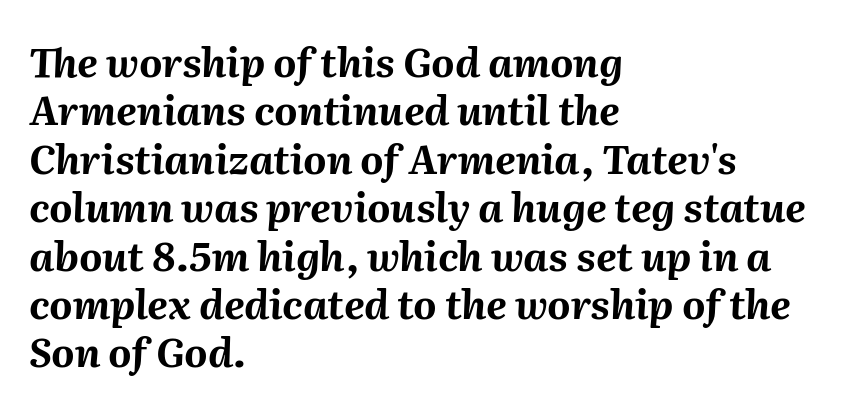
The image shows 40 px bold type, italic (leaning right); set left-aligned, line spacing 1.21x, normal letter spacing, not underlined; medium stroke contrast and a medium x-height.
